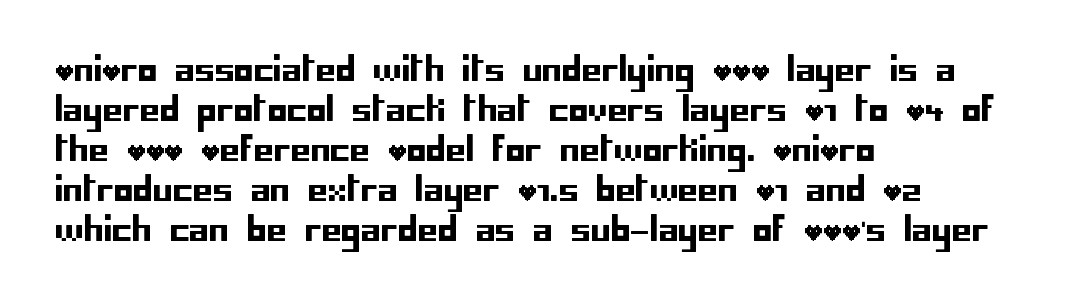
The designer left line spacing at the default. The lettering holds an erect, upright posture throughout. Check where the strokes stop: nothing finishes them off — pure sans. Underlining? Definitely not there.
